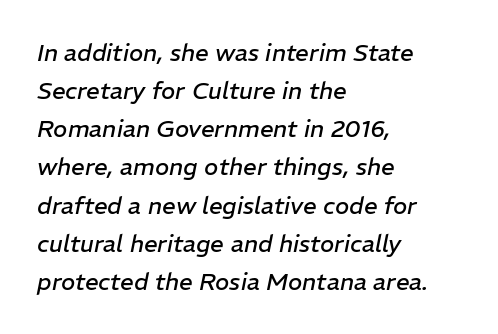
{"italic": "yes", "lean": "right", "slant_degrees": 11, "bold": "no", "underline": "no", "align": "left", "line_spacing": "normal", "line_spacing_ratio": 1.59, "letter_spacing": "normal", "letter_spacing_em": 0.0, "glyph_px": 24}
